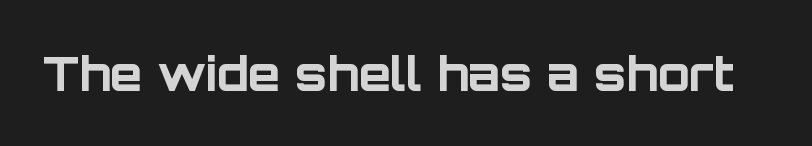
The image shows 47 px bold sans-serif type, upright; set normal letter spacing, not underlined; low stroke contrast and a large x-height.
